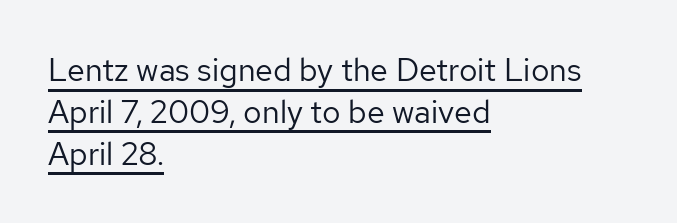
The image shows 32 px regular-weight sans-serif type, upright; set left-aligned, normal line spacing (1.31x), normal letter spacing, underlined; low stroke contrast and a medium x-height.
